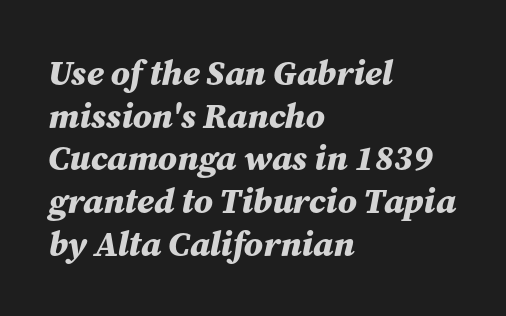
The image shows 35 px bold type, italic (leaning right); set left-aligned, line spacing 1.22x, normal letter spacing, not underlined; medium stroke contrast and a medium x-height.
